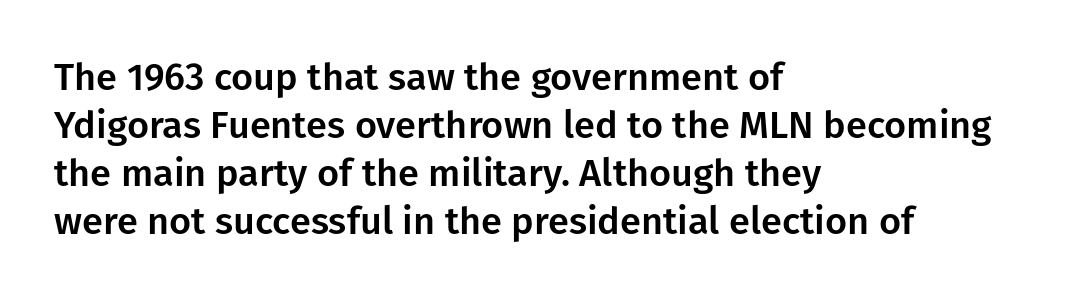
The image shows 38 px sans-serif type, upright; set left-aligned, normal line spacing (1.26x), normal letter spacing, not underlined; low stroke contrast and a medium x-height.
